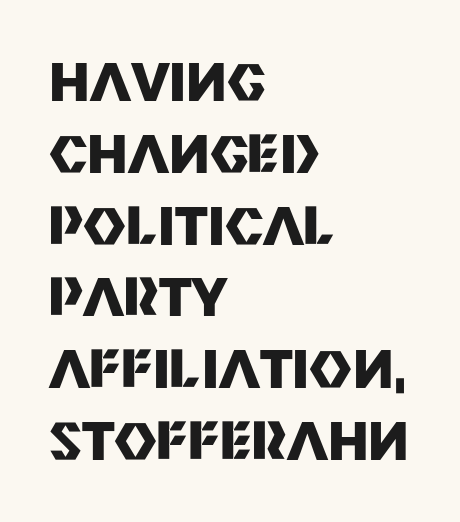
The image shows 52 px heavy sans-serif type, upright; set left-aligned, normal line spacing (1.38x), normal letter spacing, not underlined; medium stroke contrast and a large x-height.
